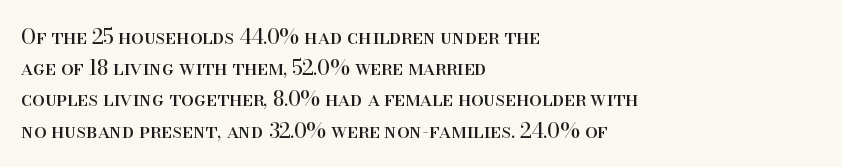
The image shows 20 px text type, upright; set left-aligned, normal line spacing (1.56x), normal letter spacing, not underlined.
